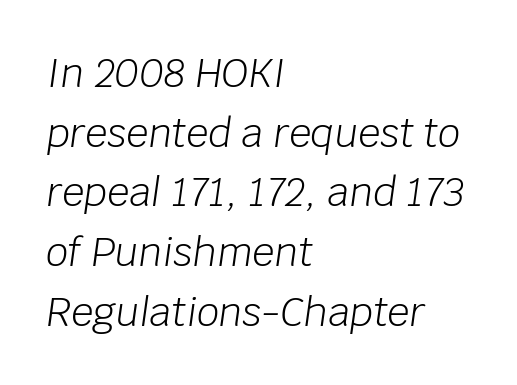
{"italic": "yes", "lean": "right", "slant_degrees": 8, "bold": "no", "weight": "light", "width": "normal", "stroke_contrast": "low", "x_height": "large", "monospaced": "no", "underline": "no", "align": "left", "line_spacing": "normal", "line_spacing_ratio": 1.53, "letter_spacing": "normal", "letter_spacing_em": 0.0, "glyph_px": 39}
